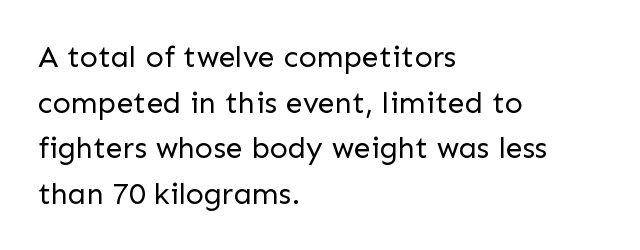
The image shows 30 px regular-weight sans-serif type, upright; set left-aligned, normal line spacing (1.52x), normal letter spacing, not underlined; low stroke contrast and a medium x-height.
